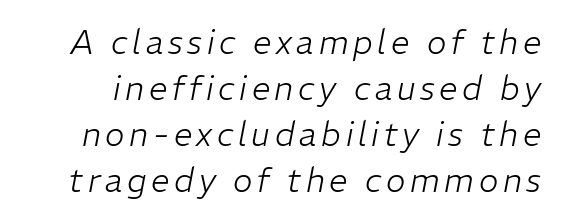
Q: Is the text bold? A: No.
Q: Is the text italic (slanted)? A: Yes, it leans right by about 11 degrees.
Q: Is the text underlined? A: No.
Q: Is the spacing between lines tight, normal or loose? A: Normal.
Q: Width (condensed, normal, or wide)? A: Normal.
Q: Stroke contrast? A: Low.
Q: x-height? A: Medium.
Q: Monospaced? A: No.
